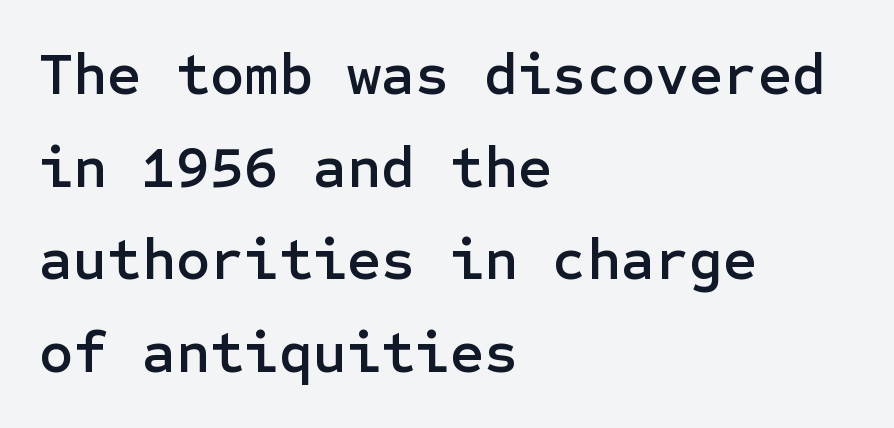
Q: Is the text italic (slanted)? A: No, it is upright.
Q: Is the typeface a serif or a sans-serif typeface? A: Sans-serif.
Q: Is the text underlined? A: No.
Q: How is the paragraph aligned? A: Left-aligned.
Q: Is the spacing between letters normal or unusually wide? A: Normal.
Q: Is the spacing between lines tight, normal or loose? A: Normal.
Q: Width (condensed, normal, or wide)? A: Normal.
Q: Stroke contrast? A: Low.
Q: x-height? A: Medium.
